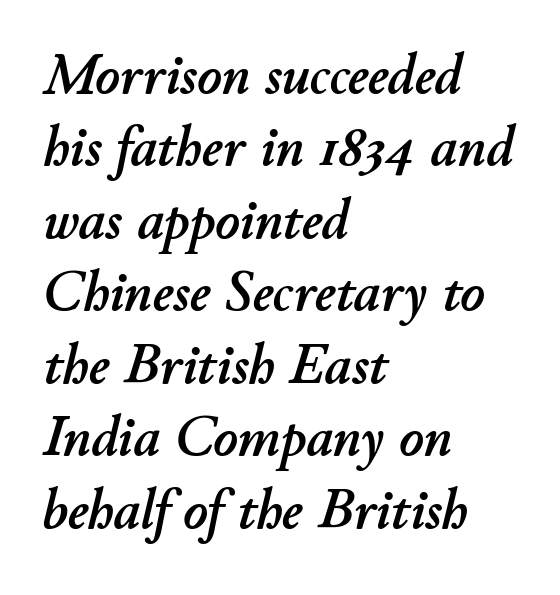
Beneath every word, the page is bare. Compared with ordinary roman type, these characters are visibly tilted. The gaps between neighbouring characters are ordinary and unremarkable. Vertically, the passage feels balanced, rows spaced as you'd expect. The ragged edge is on the right, which tells us the setting is flush left.
